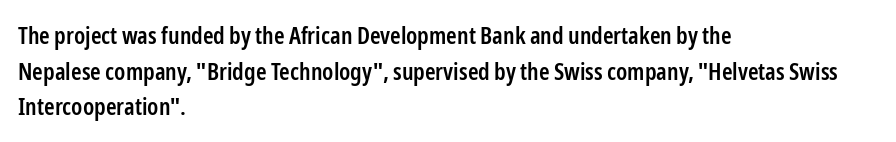
The image shows 24 px text type, upright; set left-aligned, normal line spacing (1.48x), normal letter spacing, not underlined.
